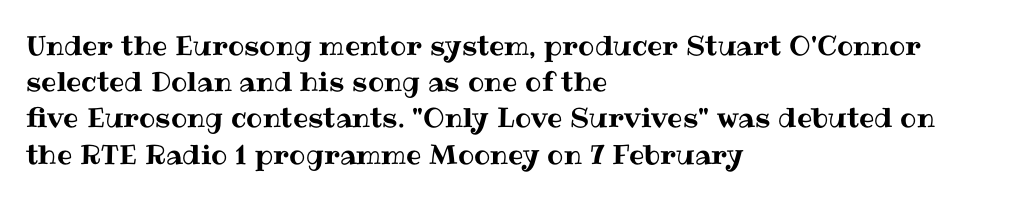
{"italic": "no", "underline": "no", "align": "left", "line_spacing": "normal", "line_spacing_ratio": 1.34, "letter_spacing": "normal", "letter_spacing_em": 0.0, "glyph_px": 27}
